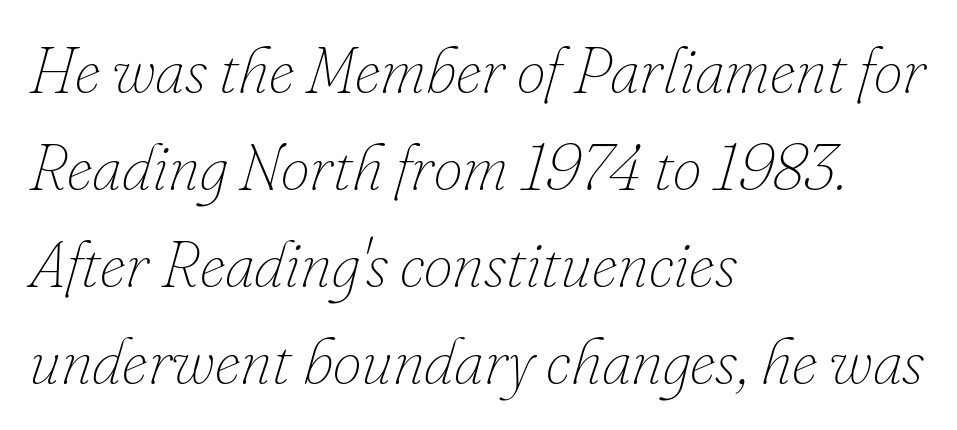
{"italic": "yes", "lean": "right", "slant_degrees": 16, "bold": "no", "weight": "thin", "width": "normal", "stroke_contrast": "low", "x_height": "small", "monospaced": "no", "underline": "no", "align": "left", "line_spacing": "normal", "line_spacing_ratio": 1.49, "letter_spacing": "normal", "letter_spacing_em": 0.0, "glyph_px": 65}
